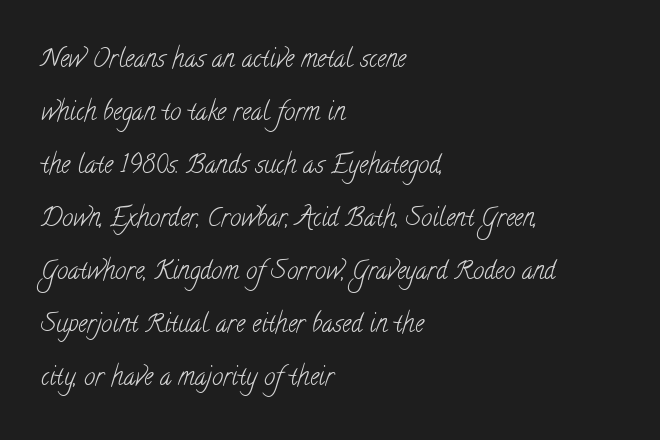
Q: Is the text bold? A: No.
Q: Is the text underlined? A: No.
Q: How is the paragraph aligned? A: Left-aligned.
Q: Is the spacing between letters normal or unusually wide? A: Normal.
Q: Is the spacing between lines tight, normal or loose? A: Loose.
